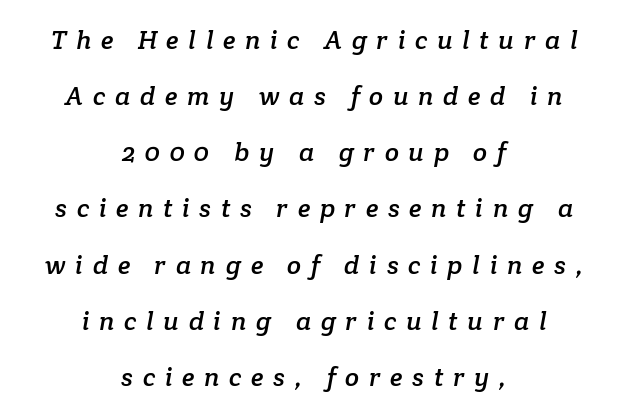
In terms of letterspacing, this is a distinctly airy, spread setting. Reading down the block, each line starts at a different indent, mirrored at its end. This rendering features lettering with no underline. Does the leading feel generous? Absolutely, it's lavish.
